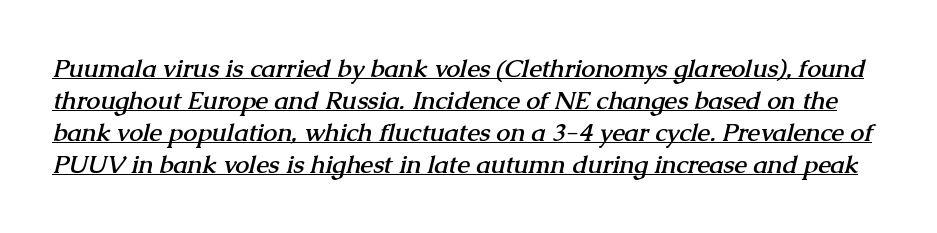
{"bold": "yes", "underline": "yes", "line_spacing": "normal", "line_spacing_ratio": 1.28, "letter_spacing": "normal", "letter_spacing_em": 0.0, "glyph_px": 25}
